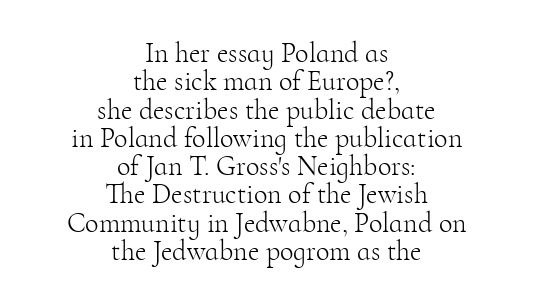
The image shows 28 px light serif type, upright; set centered, tight line spacing (1.01x), normal letter spacing, not underlined; high stroke contrast and a small x-height.
